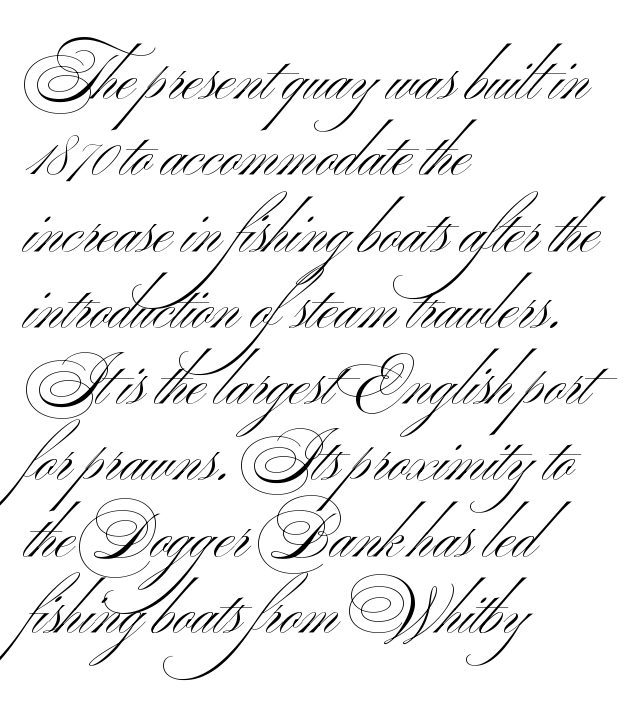
The image shows 62 px light, wide sans-serif type; set left-aligned, line spacing 1.23x, normal letter spacing, not underlined; medium stroke contrast and a small x-height.
